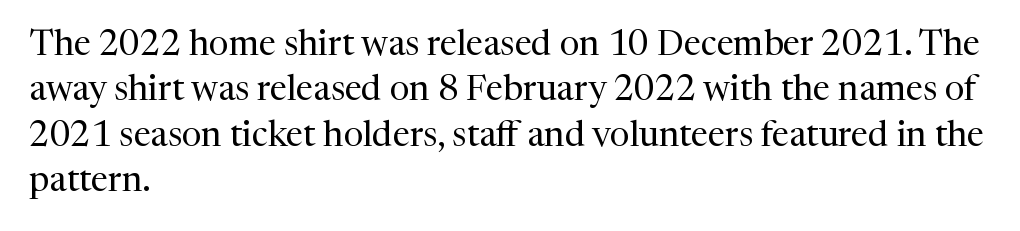
Q: Is the text bold? A: No.
Q: Is the text italic (slanted)? A: No, it is upright.
Q: Is the typeface a serif or a sans-serif typeface? A: Serif.
Q: Is the text underlined? A: No.
Q: How is the paragraph aligned? A: Left-aligned.
Q: Is the spacing between letters normal or unusually wide? A: Normal.
Q: Is the spacing between lines tight, normal or loose? A: Normal.
Q: Width (condensed, normal, or wide)? A: Normal.
Q: Stroke contrast? A: Medium.
Q: x-height? A: Medium.
Q: Monospaced? A: No.
